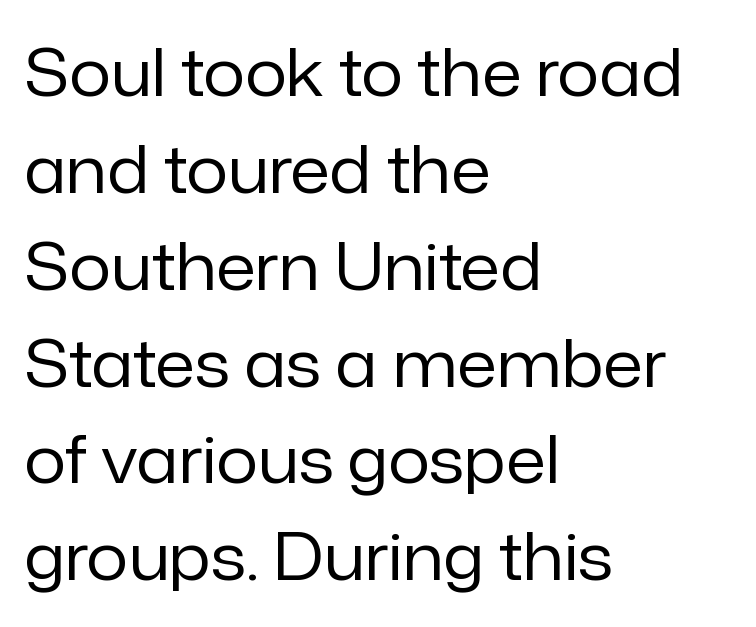
The image shows 65 px regular-weight sans-serif type, upright; set left-aligned, normal line spacing (1.49x), normal letter spacing, not underlined; low stroke contrast and a medium x-height.
